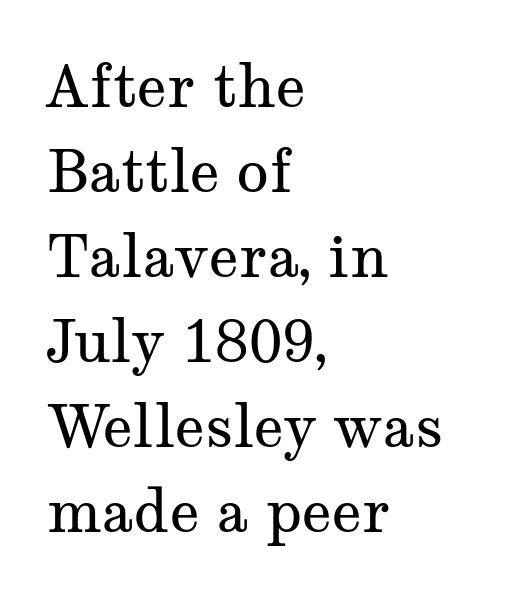
The image shows 59 px regular-weight, wide serif type, upright; set left-aligned, normal line spacing (1.44x), normal letter spacing, not underlined; medium stroke contrast and a medium x-height.
